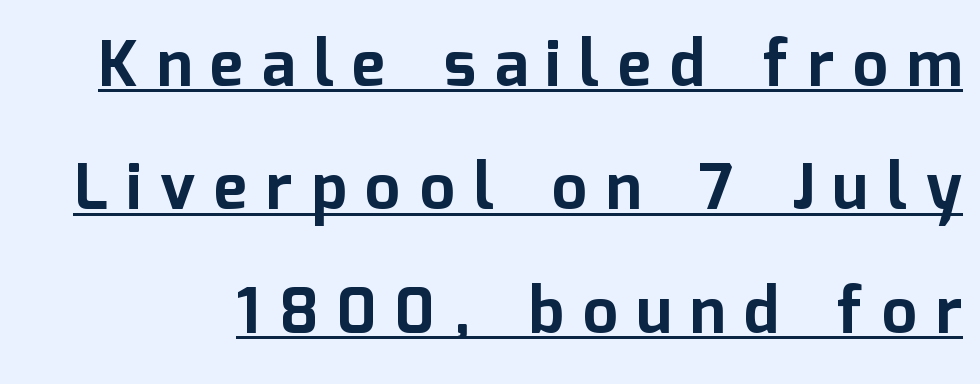
The passage shown is emphatically bold. A typesetter would call this proportional, since set widths differ per character. This sample trades compactness for vertical openness between lines. The axis of the letterforms is exactly vertical. Font category for this specimen: sans-serif. Underline: present.
